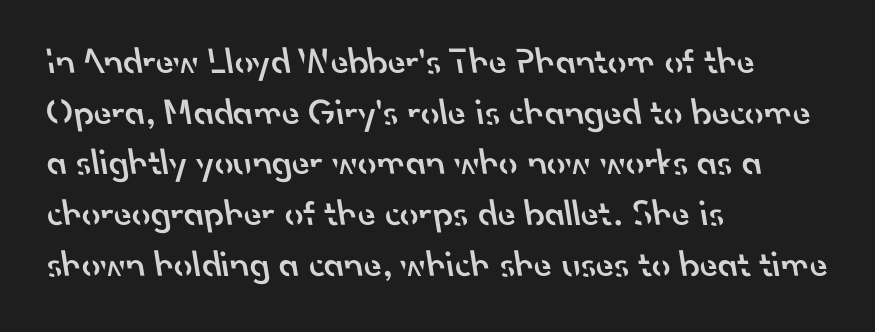
{"serif": "no", "bold": "semi", "weight": "semibold", "width": "normal", "stroke_contrast": "low", "x_height": "small", "monospaced": "no", "underline": "no", "align": "left", "line_spacing": "normal", "line_spacing_ratio": 1.37, "letter_spacing": "normal", "letter_spacing_em": 0.0, "glyph_px": 37}
